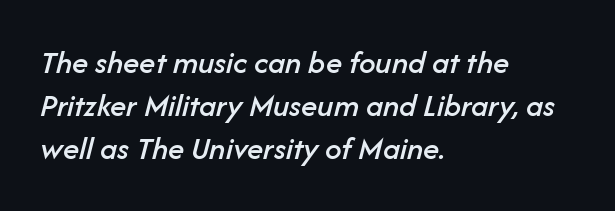
Notice how the stems are inclined rather than vertical — that's the hallmark of italics. Summary of vertical rhythm: regular, with standard interline spacing. The face used here is proportionally spaced, like ordinary book or web type. Standard letterfit; no display-style spreading of the glyphs.
